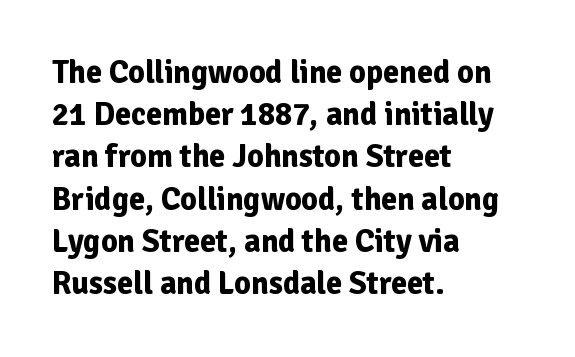
Bold? Absolutely — the strokes are thick and heavy. This sample has the flowing, uneven cadence of proportional lettering. The rendering shows plain stroke endings on the letterforms — a sans-serif design. This sample is left-justified, so line endings fall wherever the words run out.
